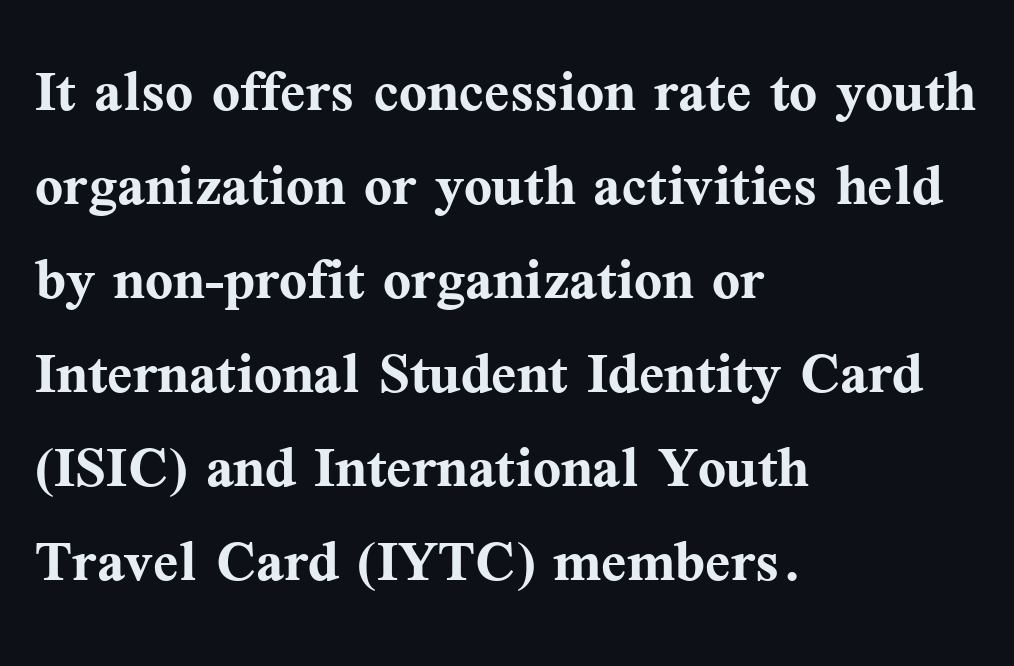
Ascenders rise straight up at ninety degrees. The specimen omits any rule beneath the text block's lines. Typographically, this falls in the serif category. The rendering anchors every line to the left-hand side. The line texture is even and compact thanks to regular tracking. Character widths vary here, with narrow letters taking less room than wide ones.
